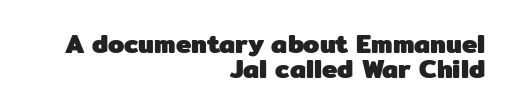
{"italic": "no", "bold": "yes", "underline": "no", "align": "right", "line_spacing": "tight", "line_spacing_ratio": 0.96, "letter_spacing": "normal", "letter_spacing_em": 0.0, "glyph_px": 26}
